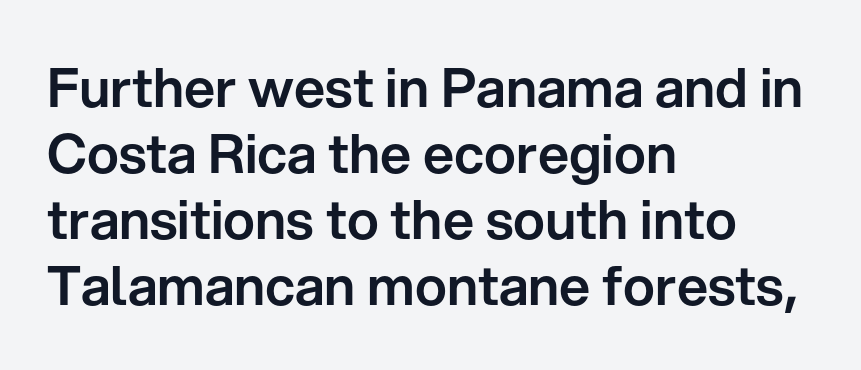
In terms of letterform style, serifs are entirely absent. The paragraph shown leans on its left margin. Honestly, the letter spacing is just normal — you wouldn't notice it. The rendering uses natural spacing where letterforms have individual widths. Clear beneath every line of the passage. Vertical strokes here are truly vertical.
